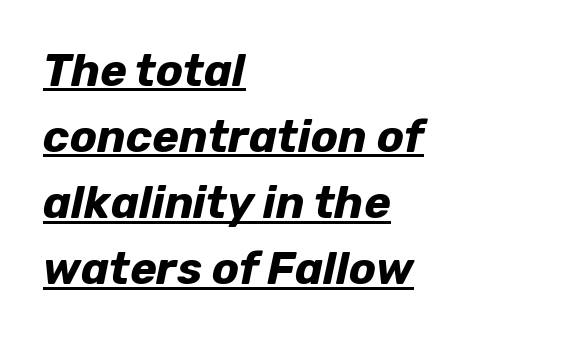
{"italic": "yes", "lean": "right", "slant_degrees": 12, "bold": "yes", "weight": "bold", "width": "normal", "stroke_contrast": "low", "x_height": "medium", "monospaced": "no", "underline": "yes", "align": "left", "line_spacing": "normal", "line_spacing_ratio": 1.47, "letter_spacing": "normal", "letter_spacing_em": 0.0, "glyph_px": 45}
